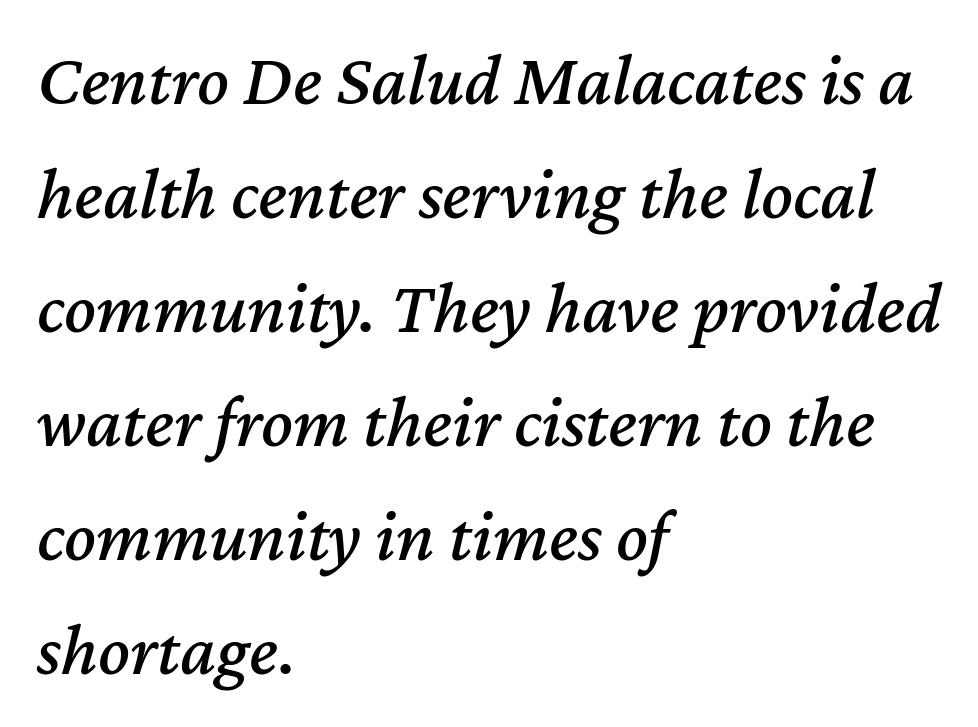
These lines sit exactly where default settings would place them. Tracking here is standard; glyphs follow each other at the usual distance. The passage shown is typed in a proportional face where columns would drift. The foot of each line stays bare and open.
